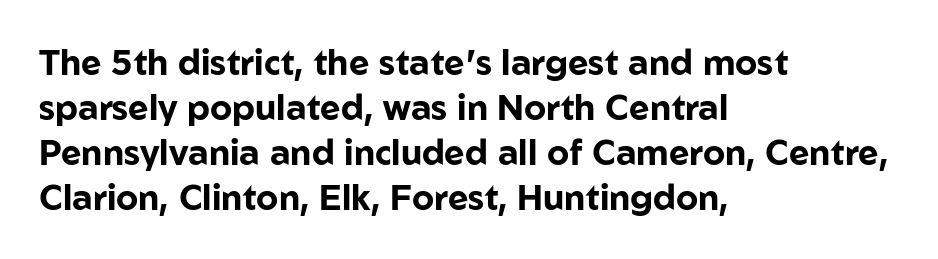
If you drew a ruler down the left edge, every line would touch it. You'd pick this weight for a headline — it's a proper bold. Letters rest on an invisible, unmarked baseline. The type family on display is of the sans-serif kind. The lettering holds an erect, upright posture throughout.
